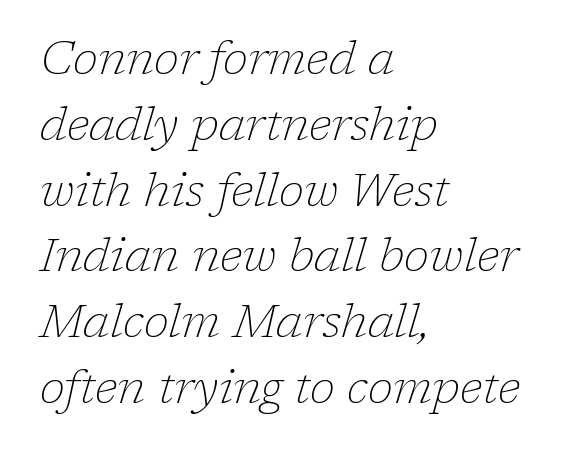
Q: Is the text bold? A: No.
Q: Is the text italic (slanted)? A: Yes, it leans right by about 17 degrees.
Q: Is the typeface a serif or a sans-serif typeface? A: Serif.
Q: Is the text underlined? A: No.
Q: How is the paragraph aligned? A: Left-aligned.
Q: Is the spacing between letters normal or unusually wide? A: Normal.
Q: Is the spacing between lines tight, normal or loose? A: Normal.
Q: Width (condensed, normal, or wide)? A: Normal.
Q: Stroke contrast? A: Low.
Q: x-height? A: Medium.
Q: Monospaced? A: No.
